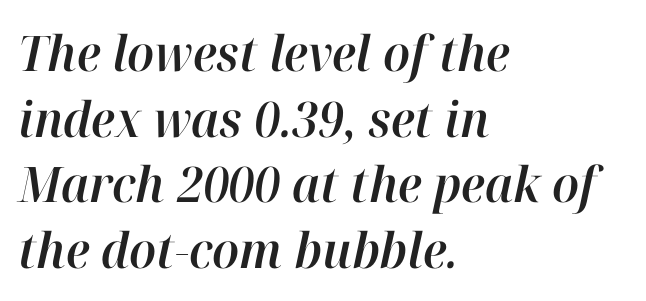
{"italic": "yes", "lean": "right", "slant_degrees": 12, "width": "normal", "stroke_contrast": "high", "x_height": "medium", "monospaced": "no", "underline": "no", "align": "left", "line_spacing": "normal", "line_spacing_ratio": 1.34, "letter_spacing": "normal", "letter_spacing_em": 0.0, "glyph_px": 49}
